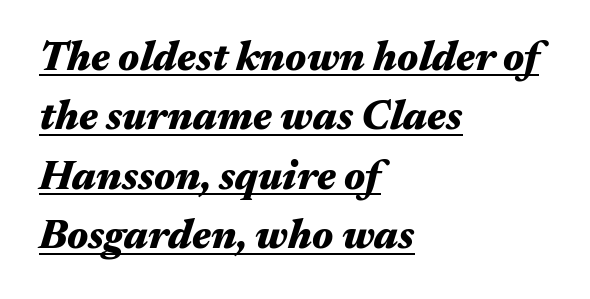
{"italic": "yes", "lean": "right", "slant_degrees": 17, "bold": "yes", "weight": "heavy", "width": "wide", "stroke_contrast": "medium", "x_height": "medium", "monospaced": "no", "underline": "yes", "align": "left", "line_spacing": "normal", "line_spacing_ratio": 1.45, "letter_spacing": "normal", "letter_spacing_em": 0.0, "glyph_px": 41}
